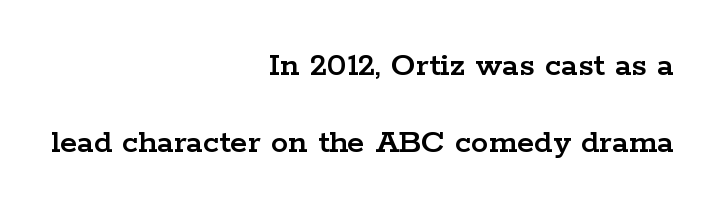
The image shows 35 px wide serif type, upright; set right-aligned, loose line spacing (2.21x), normal letter spacing, not underlined; low stroke contrast and a medium x-height.
